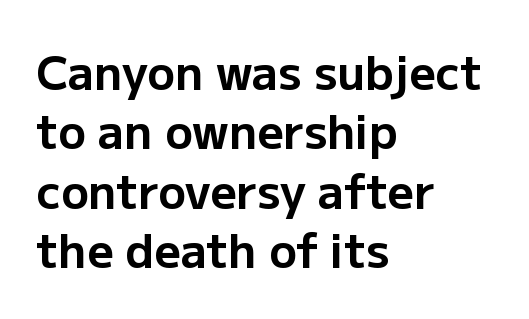
Q: Is the text bold? A: Yes.
Q: Is the text italic (slanted)? A: No, it is upright.
Q: Is the typeface a serif or a sans-serif typeface? A: Sans-serif.
Q: Is the text underlined? A: No.
Q: How is the paragraph aligned? A: Left-aligned.
Q: Is the spacing between letters normal or unusually wide? A: Normal.
Q: Is the spacing between lines tight, normal or loose? A: Normal.
Q: Width (condensed, normal, or wide)? A: Normal.
Q: Stroke contrast? A: Low.
Q: x-height? A: Medium.
Q: Monospaced? A: No.
